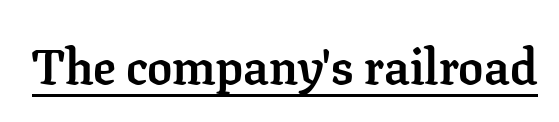
Q: Is the text bold? A: Yes.
Q: Is the text italic (slanted)? A: No, it is upright.
Q: Is the typeface a serif or a sans-serif typeface? A: Serif.
Q: Is the text underlined? A: Yes.
Q: Is the spacing between letters normal or unusually wide? A: Normal.
Q: Width (condensed, normal, or wide)? A: Normal.
Q: Stroke contrast? A: Low.
Q: x-height? A: Medium.
Q: Monospaced? A: No.
